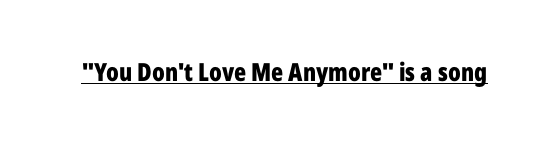
{"italic": "no", "bold": "yes", "underline": "yes", "letter_spacing": "normal", "letter_spacing_em": 0.0, "glyph_px": 25}
